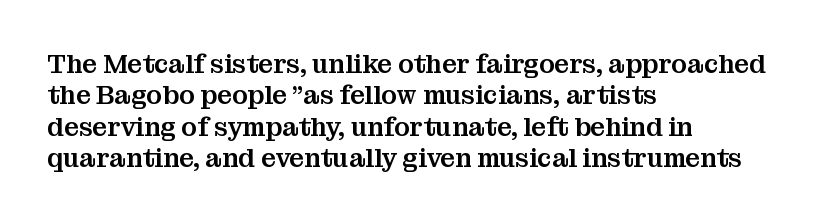
Q: Is the text italic (slanted)? A: No, it is upright.
Q: Is the text underlined? A: No.
Q: How is the paragraph aligned? A: Left-aligned.
Q: Is the spacing between letters normal or unusually wide? A: Normal.
